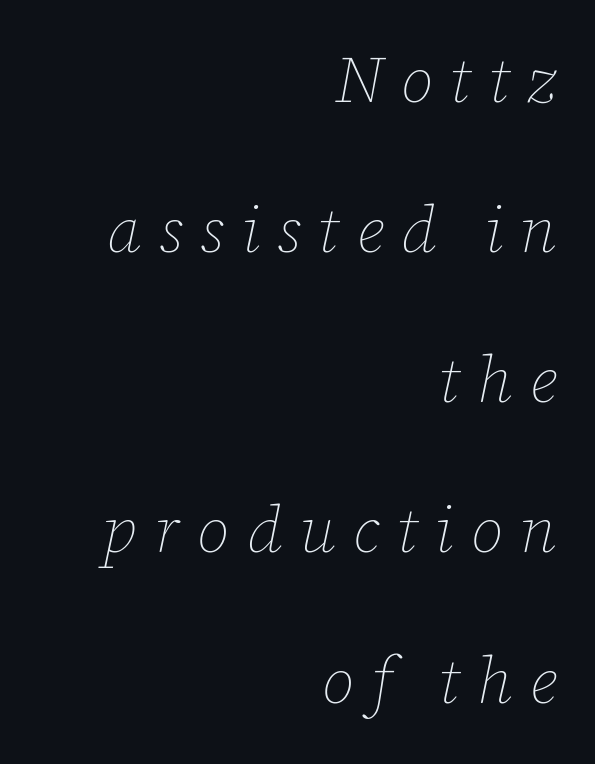
Q: Is the text bold? A: No.
Q: Is the text italic (slanted)? A: Yes, it leans right by about 12 degrees.
Q: Is the text underlined? A: No.
Q: How is the paragraph aligned? A: Right-aligned.
Q: Is the spacing between letters normal or unusually wide? A: Unusually wide.
Q: Is the spacing between lines tight, normal or loose? A: Loose.
Q: Width (condensed, normal, or wide)? A: Normal.
Q: Stroke contrast? A: Low.
Q: x-height? A: Medium.
Q: Monospaced? A: No.
